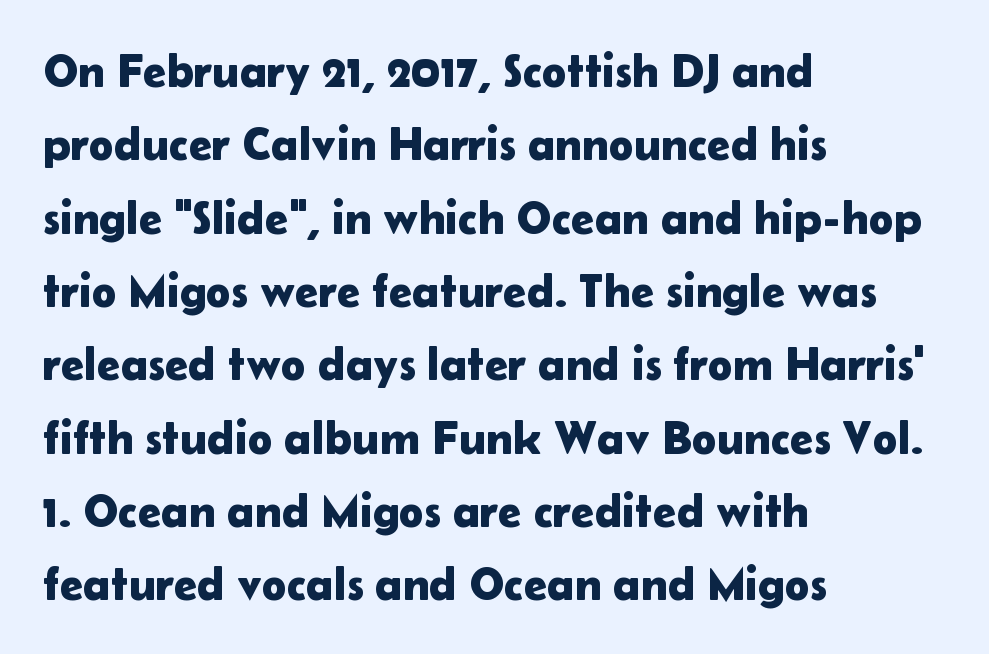
The image shows 47 px sans-serif type, upright; set left-aligned, normal line spacing (1.56x), normal letter spacing, not underlined; low stroke contrast and a medium x-height.
